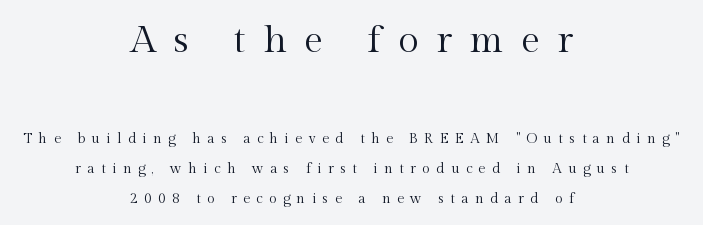
The image shows 38 px regular-weight serif type, upright; set centered, loose line spacing (2.14x), unusually wide letter spacing (+0.46 em), not underlined; the first (top) block is 2.71x larger; a medium x-height.
